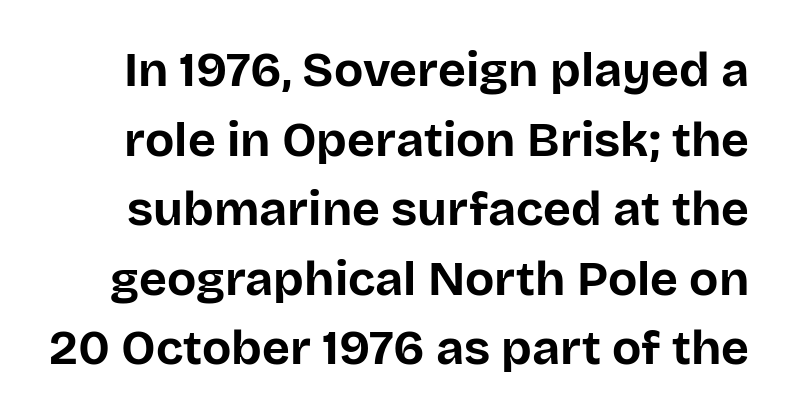
{"serif": "no", "italic": "no", "bold": "yes", "weight": "bold", "width": "normal", "stroke_contrast": "low", "x_height": "large", "monospaced": "no", "underline": "no", "line_spacing": "normal", "line_spacing_ratio": 1.45, "letter_spacing": "normal", "letter_spacing_em": 0.0, "glyph_px": 48}
